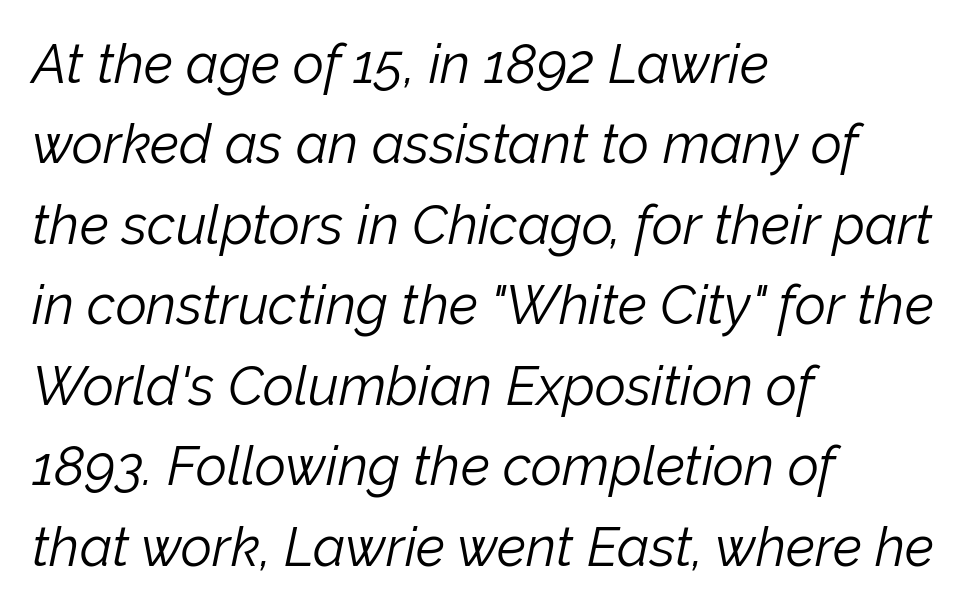
This sample keeps an unexceptional amount of space between lines. Where is the straight margin? On the left. Tracking here is standard; glyphs follow each other at the usual distance. The weight tops out at a normal text grade. This sample uses an oblique cut, with every glyph tilted off the vertical.
